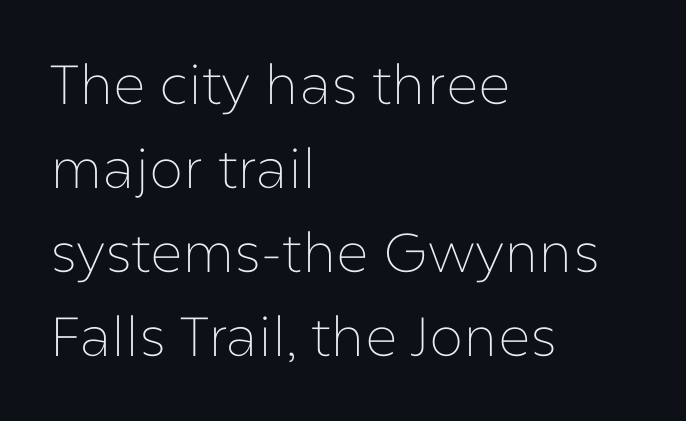
Posture: straight, roman, zero tilt. Compared with typical paragraphs, the rows here are spaced about the same. The text was rendered using a sans face with plain stroke endings. Stroke thickness stays within the range of a standard reading face or lighter. Type without underlining. Proportional: the letters do not fall into vertical columns.
